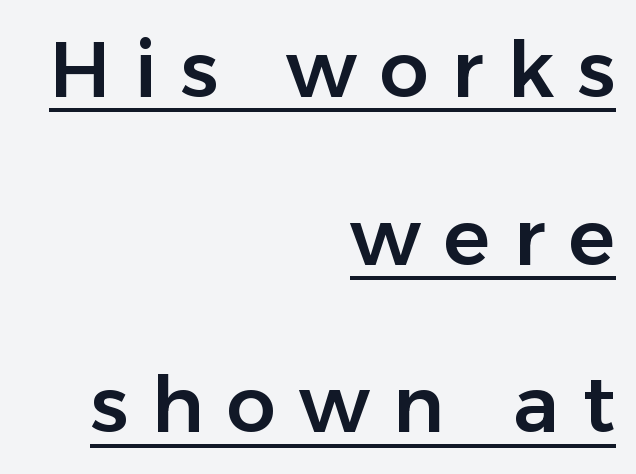
The image shows 78 px sans-serif type, upright; set right-aligned, loose line spacing (2.15x), unusually wide letter spacing (+0.3 em), underlined; low stroke contrast and a medium x-height.
